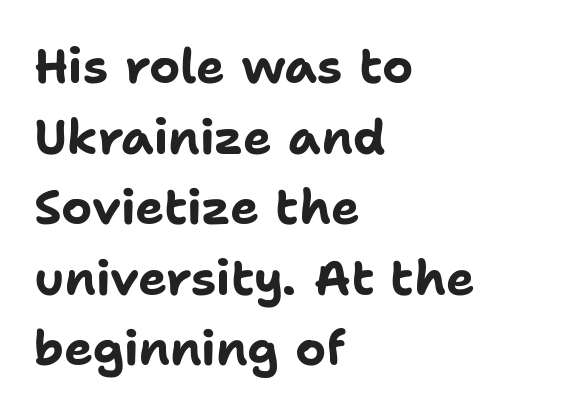
The image shows 48 px bold sans-serif type, upright; set left-aligned, normal line spacing (1.47x), normal letter spacing, not underlined; low stroke contrast and a medium x-height.
